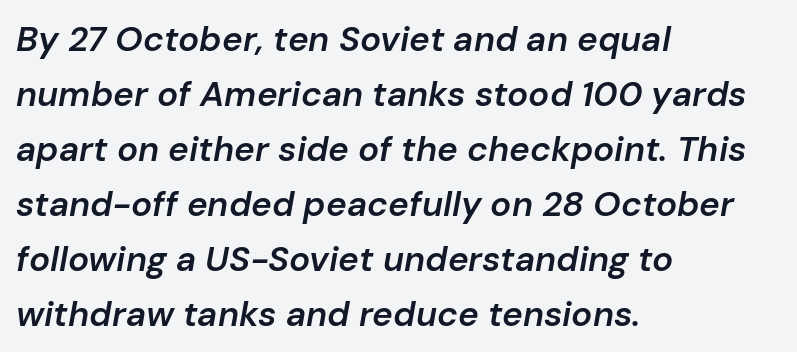
This sample has the flowing, uneven cadence of proportional lettering. Words appear dense and cohesive because spacing is normal. How heavy is the stroke? Medium-heavy — a semibold, shy of bold. Descender tails drop into unmarked territory. Evenly set lines give the paragraph a standard silhouette. The passage is arranged the way most books set body copy — flush left.
